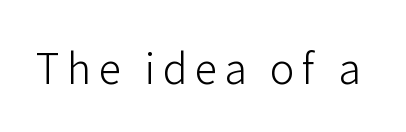
Q: Is the text bold? A: No.
Q: Is the text italic (slanted)? A: No, it is upright.
Q: Is the typeface a serif or a sans-serif typeface? A: Sans-serif.
Q: Is the text underlined? A: No.
Q: Width (condensed, normal, or wide)? A: Normal.
Q: Stroke contrast? A: Low.
Q: x-height? A: Medium.
Q: Monospaced? A: No.
